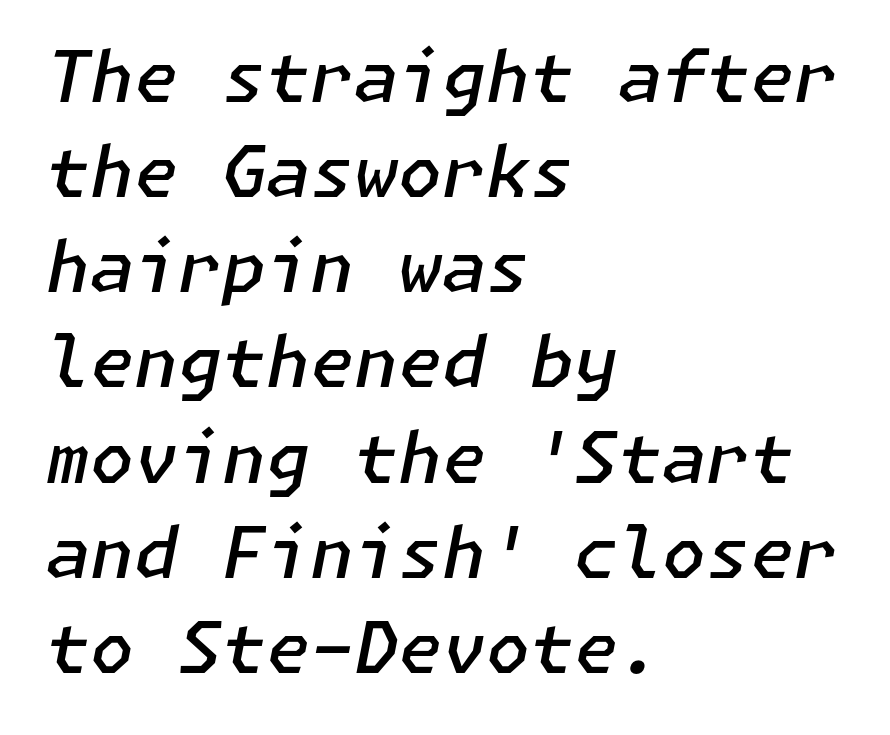
Q: Is the text bold? A: Semi-bold.
Q: Is the text italic (slanted)? A: Yes, it leans right by about 11 degrees.
Q: Is the text underlined? A: No.
Q: How is the paragraph aligned? A: Left-aligned.
Q: Is the spacing between letters normal or unusually wide? A: Normal.
Q: Is the spacing between lines tight, normal or loose? A: Normal.
Q: Width (condensed, normal, or wide)? A: Normal.
Q: Stroke contrast? A: Low.
Q: x-height? A: Medium.
